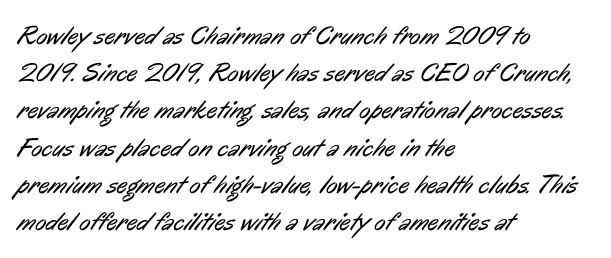
The image shows 26 px text type; set left-aligned, normal line spacing (1.43x), normal letter spacing, not underlined.
